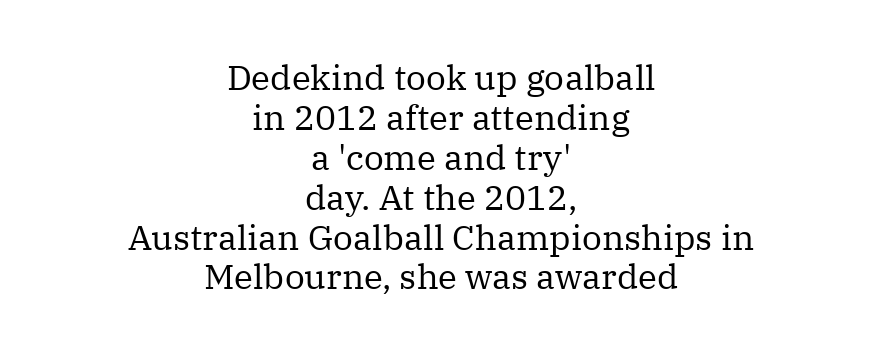
{"serif": "yes", "italic": "no", "bold": "no", "weight": "regular", "width": "normal", "stroke_contrast": "medium", "x_height": "medium", "monospaced": "no", "underline": "no", "align": "center", "line_spacing": "tight", "line_spacing_ratio": 1.14, "letter_spacing": "normal", "letter_spacing_em": 0.0, "glyph_px": 35}
